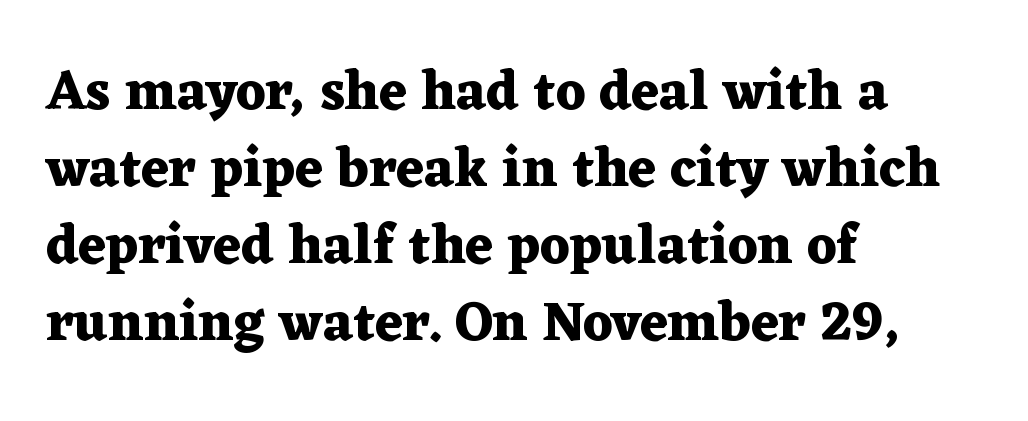
The passage shown is not underscored anywhere. You could call the tracking neutral — neither tight nor loose. The block of text has a typical density, with ordinary space between rows. These lines are rendered in a variable-pitch font. The lettering stays uniformly vertical, giving the passage a roman look. A typesetter would label this face a serif.
